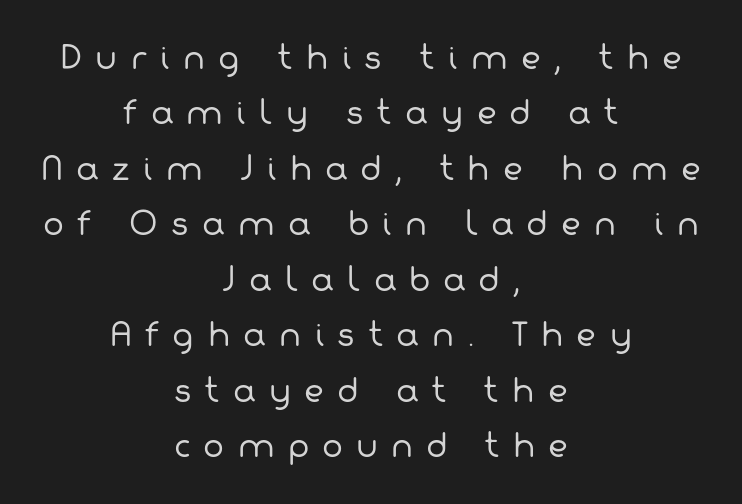
{"serif": "no", "bold": "no", "weight": "regular", "width": "normal", "stroke_contrast": "low", "x_height": "medium", "monospaced": "no", "underline": "no", "align": "center", "line_spacing_ratio": 1.79, "letter_spacing": "wide", "letter_spacing_em": 0.43, "glyph_px": 31}
